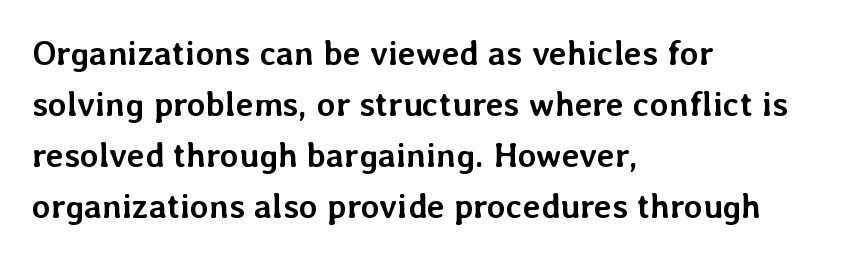
{"italic": "no", "bold": "yes", "weight": "semibold", "width": "normal", "stroke_contrast": "low", "x_height": "medium", "monospaced": "no", "underline": "no", "align": "left", "line_spacing": "normal", "line_spacing_ratio": 1.5, "letter_spacing": "normal", "letter_spacing_em": 0.0, "glyph_px": 34}
